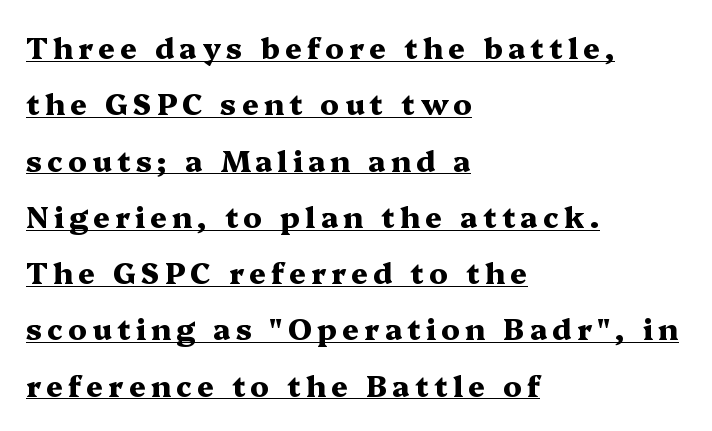
Q: Is the text bold? A: Yes.
Q: Is the text italic (slanted)? A: No, it is upright.
Q: Is the typeface a serif or a sans-serif typeface? A: Serif.
Q: Is the text underlined? A: Yes.
Q: How is the paragraph aligned? A: Left-aligned.
Q: Is the spacing between lines tight, normal or loose? A: Loose.
Q: Width (condensed, normal, or wide)? A: Wide.
Q: Stroke contrast? A: Medium.
Q: x-height? A: Medium.
Q: Monospaced? A: No.
